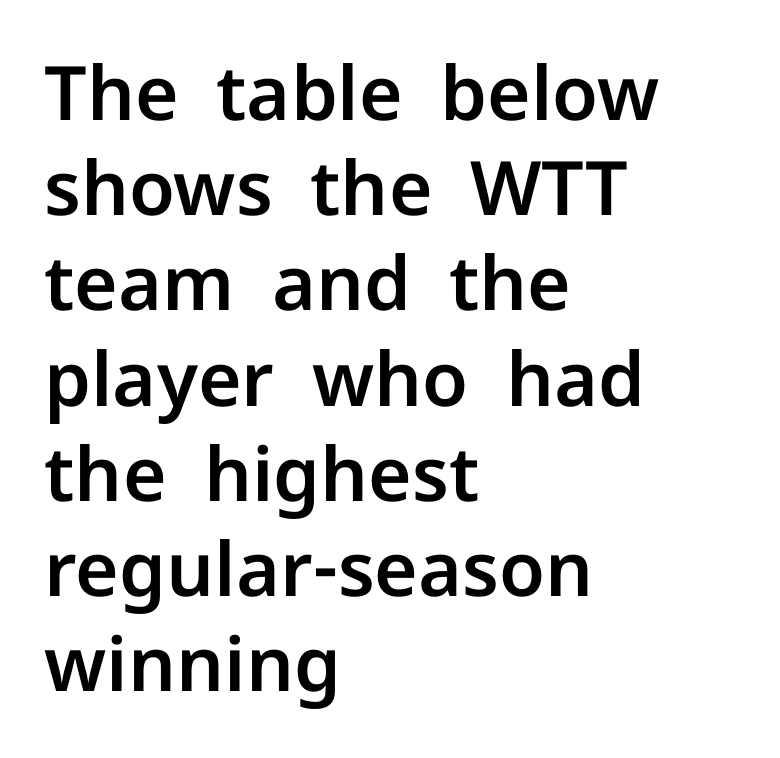
The image shows 75 px sans-serif type, upright; set left-aligned, normal line spacing (1.27x), normal letter spacing, not underlined; low stroke contrast and a medium x-height.
